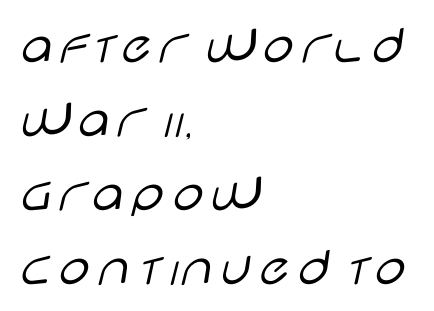
Q: Is the text bold? A: No.
Q: Is the text italic (slanted)? A: Yes.
Q: Is the typeface a serif or a sans-serif typeface? A: Sans-serif.
Q: Is the text underlined? A: No.
Q: How is the paragraph aligned? A: Left-aligned.
Q: Is the spacing between letters normal or unusually wide? A: Normal.
Q: Is the spacing between lines tight, normal or loose? A: Normal.
Q: Width (condensed, normal, or wide)? A: Wide.
Q: Stroke contrast? A: Low.
Q: x-height? A: Large.
Q: Monospaced? A: No.
